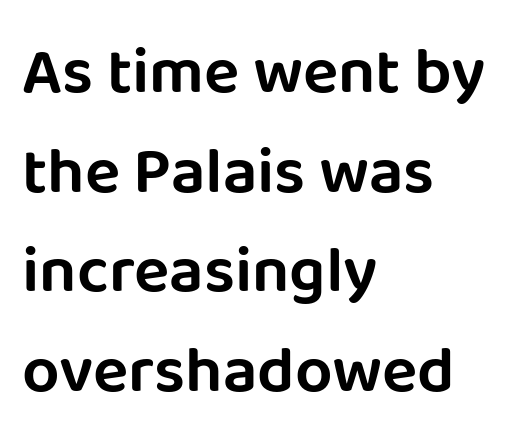
Think of a printed novel: that variable character pitch is what you see here. Rendered with straight, roman letterforms. Which margin do the lines hug? The left one — the right edge is uneven. Inter-character spacing is left at the font's built-in metrics.
